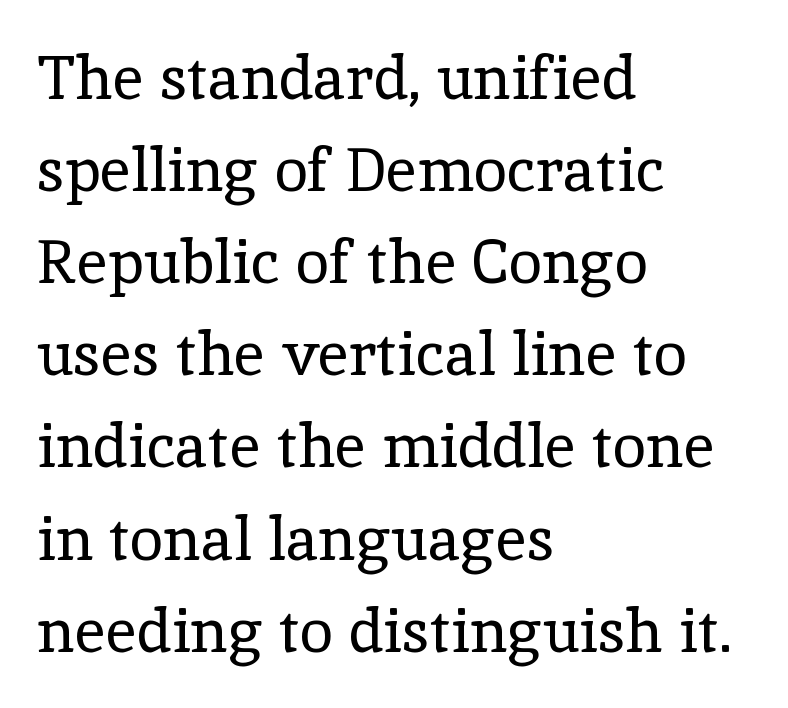
{"serif": "yes", "italic": "no", "bold": "no", "weight": "regular", "width": "normal", "x_height": "medium", "monospaced": "no", "underline": "no", "align": "left", "line_spacing": "normal", "line_spacing_ratio": 1.51, "letter_spacing": "normal", "letter_spacing_em": 0.0, "glyph_px": 61}
